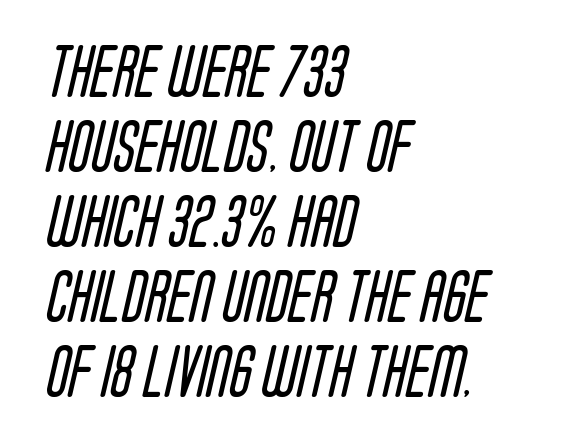
Q: Is the text bold? A: No.
Q: Is the typeface a serif or a sans-serif typeface? A: Sans-serif.
Q: Is the text underlined? A: No.
Q: How is the paragraph aligned? A: Left-aligned.
Q: Is the spacing between letters normal or unusually wide? A: Normal.
Q: Is the spacing between lines tight, normal or loose? A: Normal.
Q: Width (condensed, normal, or wide)? A: Condensed.
Q: Stroke contrast? A: Low.
Q: x-height? A: Large.
Q: Monospaced? A: No.
